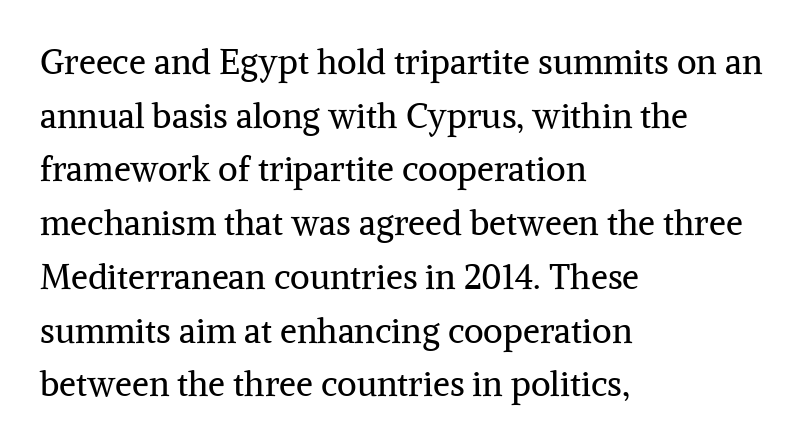
{"serif": "yes", "italic": "no", "bold": "no", "weight": "regular", "width": "normal", "stroke_contrast": "medium", "x_height": "medium", "monospaced": "no", "underline": "no", "align": "left", "line_spacing": "normal", "line_spacing_ratio": 1.58, "letter_spacing": "normal", "letter_spacing_em": 0.0, "glyph_px": 34}
